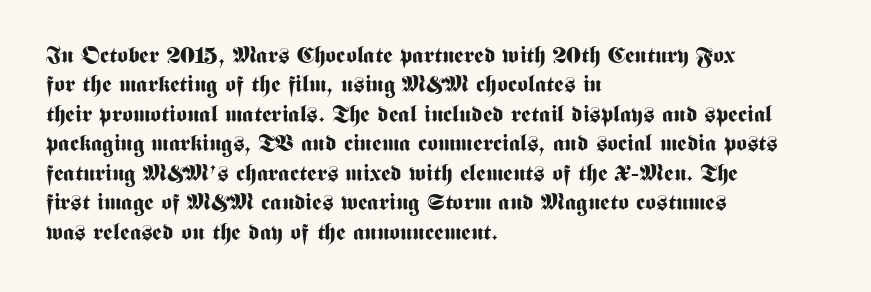
In terms of posture, this sample is upright. Whoever set this chose a conventional vertical rhythm. The space directly below the letters is spotless. A typesetter would call this zero additional tracking.
